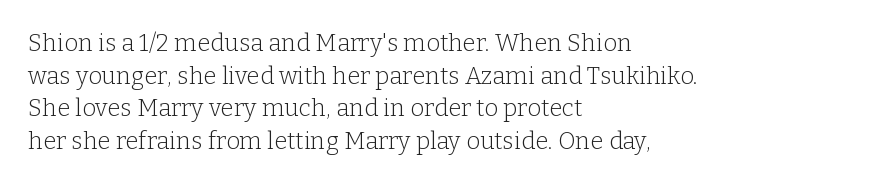
Plain, unruled lines of type. Ordinary non-slanted type is in use. Does extra space separate the letters? No, they use regular spacing. This is not heavy type; no bold has been used. These lines sit exactly where default settings would place them. Reading down the block, your eye returns to a fixed left position each line.
